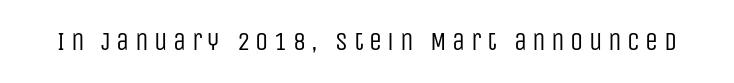
Any mark beneath the type? The region is blank. This rendering widens character spacing well past its baseline value. The typography opts for an upright posture over an oblique one. This is not heavy type; no bold has been used.
